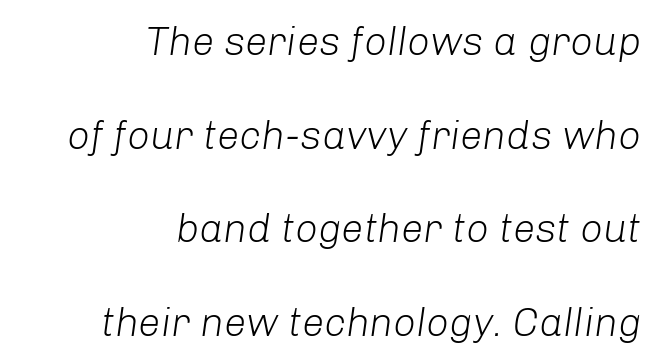
{"italic": "yes", "lean": "right", "slant_degrees": 8, "bold": "no", "weight": "light", "width": "normal", "stroke_contrast": "low", "x_height": "medium", "monospaced": "no", "underline": "no", "align": "right", "line_spacing": "loose", "line_spacing_ratio": 2.34, "letter_spacing": "normal", "letter_spacing_em": 0.0, "glyph_px": 40}
